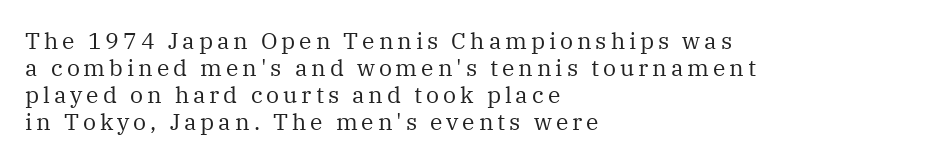
{"italic": "no", "bold": "no", "underline": "no", "align": "left", "line_spacing_ratio": 1.17, "glyph_px": 23}
